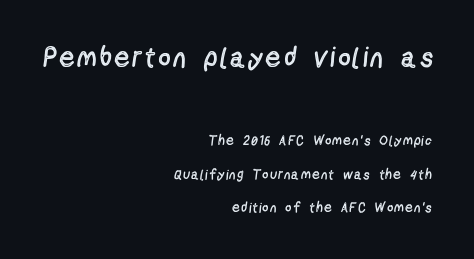
Q: Is the text bold? A: No.
Q: Is the typeface a serif or a sans-serif typeface? A: Sans-serif.
Q: Is the text underlined? A: No.
Q: How is the paragraph aligned? A: Right-aligned.
Q: Is the spacing between lines tight, normal or loose? A: Loose.
Q: Which block of text is set in a larger size, the first (top) or the second (bottom)? A: The first (top) one.
Q: Width (condensed, normal, or wide)? A: Condensed.
Q: x-height? A: Medium.
Q: Monospaced? A: No.
